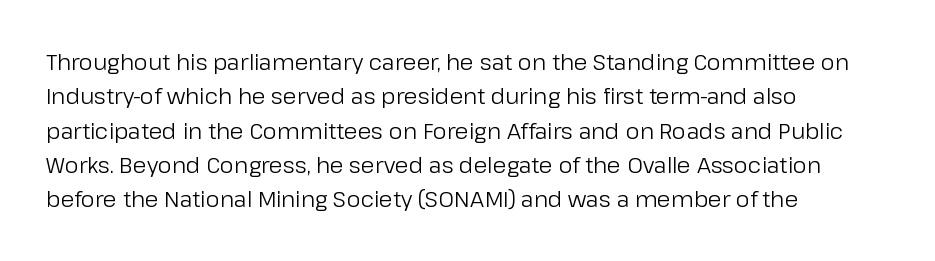
Q: Is the text bold? A: No.
Q: Is the text italic (slanted)? A: No, it is upright.
Q: Is the text underlined? A: No.
Q: How is the paragraph aligned? A: Left-aligned.
Q: Is the spacing between letters normal or unusually wide? A: Normal.
Q: Is the spacing between lines tight, normal or loose? A: Normal.
